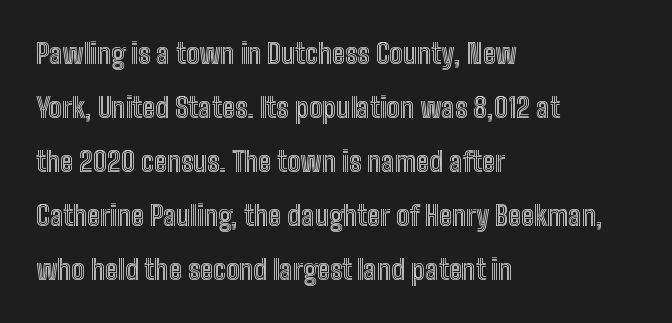
Q: Is the text italic (slanted)? A: No, it is upright.
Q: Is the text underlined? A: No.
Q: How is the paragraph aligned? A: Left-aligned.
Q: Is the spacing between letters normal or unusually wide? A: Normal.
Q: Is the spacing between lines tight, normal or loose? A: Loose.
Q: Width (condensed, normal, or wide)? A: Condensed.
Q: x-height? A: Medium.
Q: Monospaced? A: No.
